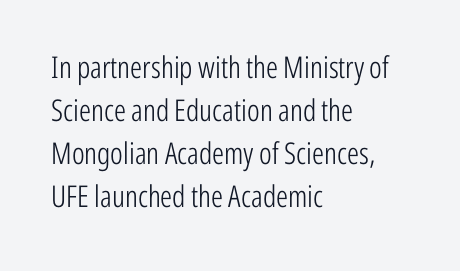
{"serif": "no", "italic": "no", "bold": "no", "weight": "light", "width": "condensed", "stroke_contrast": "low", "x_height": "medium", "monospaced": "no", "underline": "no", "align": "left", "line_spacing": "normal", "line_spacing_ratio": 1.43, "letter_spacing": "normal", "letter_spacing_em": 0.0, "glyph_px": 30}
